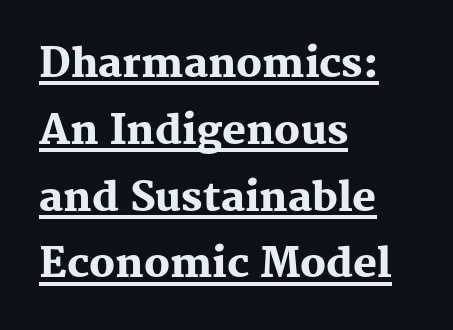
The image shows 40 px heavy serif type, upright; set left-aligned, normal line spacing (1.67x), normal letter spacing, underlined; medium stroke contrast and a medium x-height.
